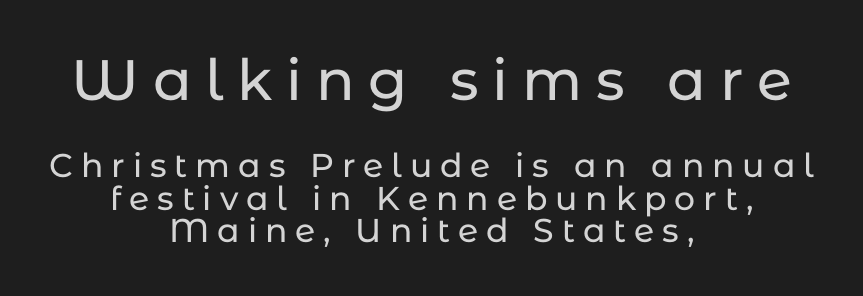
The image shows 57 px sans-serif type, upright; set centered, tight line spacing (0.98x), unusually wide letter spacing (+0.24 em), not underlined; the first (top) block is 1.73x larger; low stroke contrast and a medium x-height.
